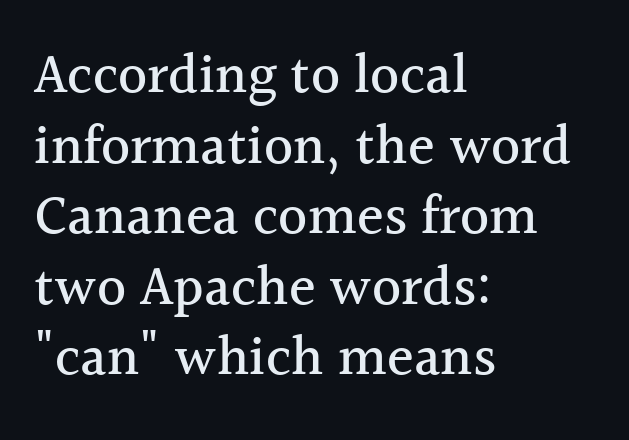
Q: Is the text italic (slanted)? A: No, it is upright.
Q: Is the typeface a serif or a sans-serif typeface? A: Serif.
Q: Is the text underlined? A: No.
Q: How is the paragraph aligned? A: Left-aligned.
Q: Is the spacing between letters normal or unusually wide? A: Normal.
Q: Is the spacing between lines tight, normal or loose? A: Normal.
Q: Width (condensed, normal, or wide)? A: Normal.
Q: x-height? A: Medium.
Q: Monospaced? A: No.
